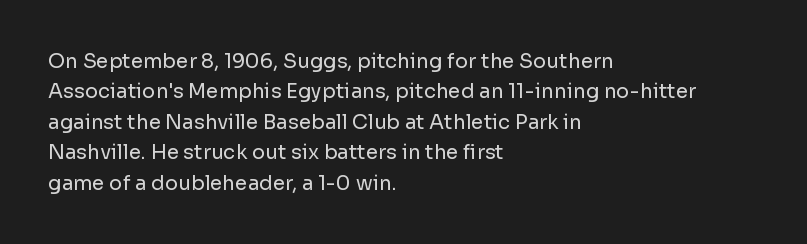
The image shows 20 px text type, upright; set left-aligned, normal line spacing (1.52x), normal letter spacing, not underlined.
